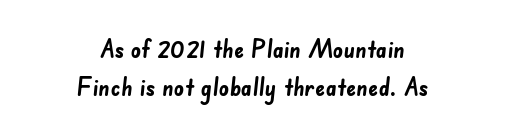
What's the leading like? Ordinary, nothing unusual. A dark, heavy texture on the line: the type is bold. The horizontal fit of the characters is conventional and even. Layout note: lines centered. Clear beneath every line of the passage.
